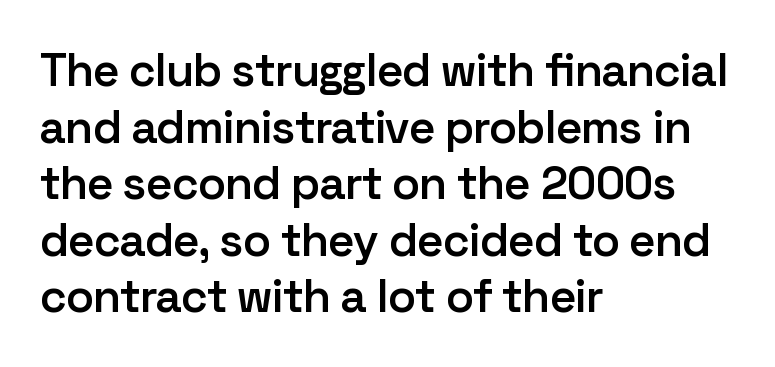
The image shows 46 px semibold sans-serif type, upright; set left-aligned, line spacing 1.23x, normal letter spacing, not underlined; low stroke contrast and a medium x-height.
